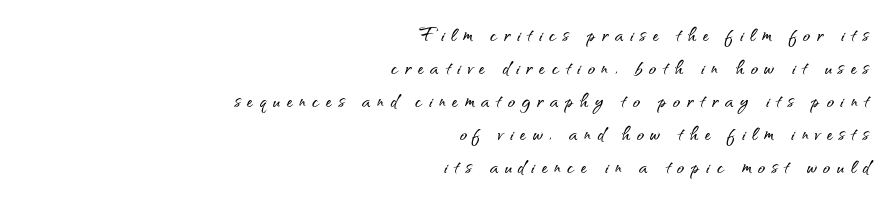
Any mark beneath the type? The region is blank. Which margin do the lines hug? The right one — the left edge is uneven. Each word looks stretched out because of the extra space between its letters. Quick note: interline space is typical.
